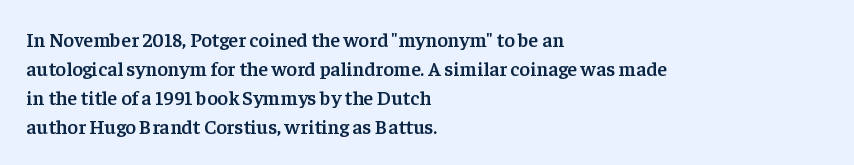
{"italic": "no", "bold": "semi", "underline": "no", "align": "left", "line_spacing": "normal", "line_spacing_ratio": 1.45, "letter_spacing": "normal", "letter_spacing_em": 0.0, "glyph_px": 20}
